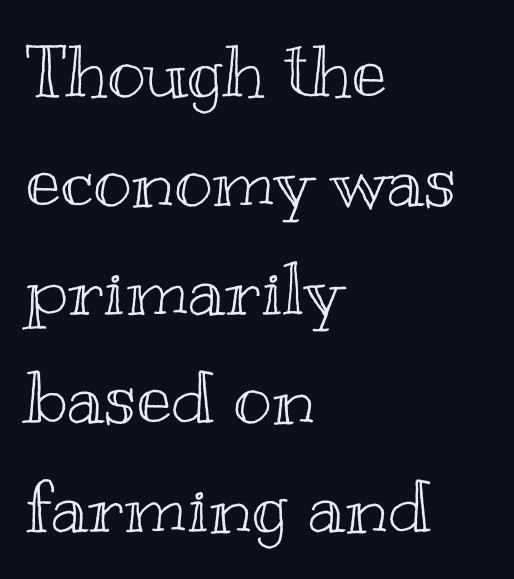
The image shows 73 px wide type, upright; set left-aligned, normal line spacing (1.49x), normal letter spacing, not underlined; a small x-height.
